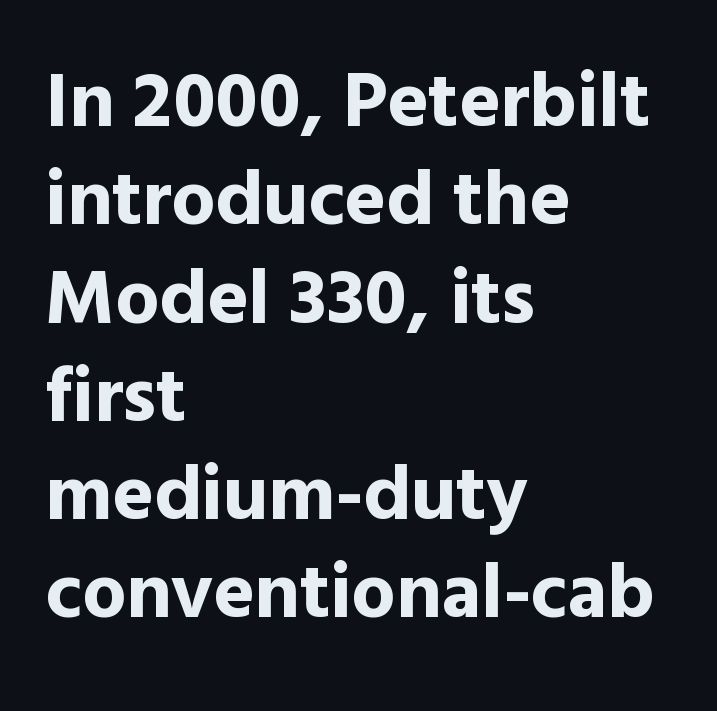
The image shows 78 px bold sans-serif type, upright; set left-aligned, normal line spacing (1.26x), normal letter spacing, not underlined; a medium x-height.
